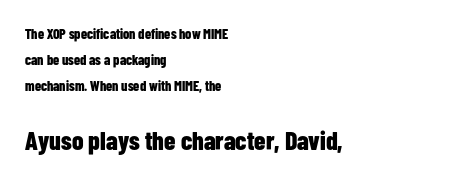
{"italic": "no", "bold": "yes", "underline": "no", "align": "left", "line_spacing_ratio": 1.87, "letter_spacing": "normal", "letter_spacing_em": 0.0, "larger_block": "second", "size_ratio": 1.86, "glyph_px": 26}
